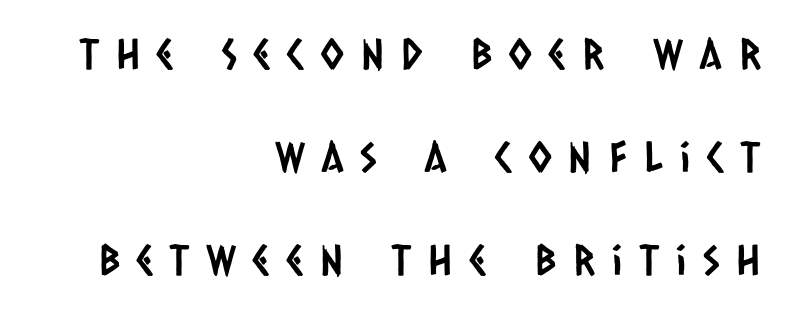
The lines are spread far apart with generous leading. The face used here is a sans, in the tradition of grotesques and geometrics. You could not count columns in this text — the font is proportionally spaced. Check the space under the baseline: it is left empty. Characters follow at a spacing far wider than the type designer built in. Layout note: lines flush right.
